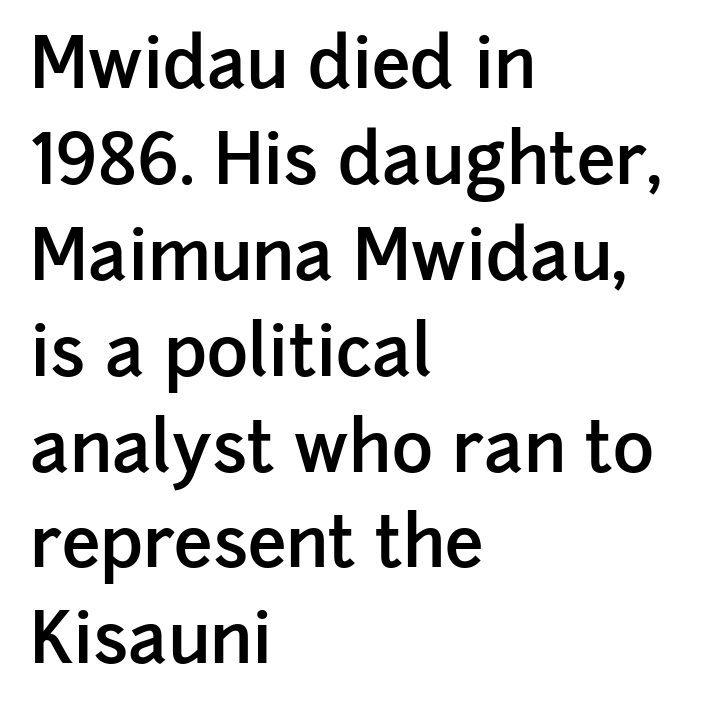
Q: Is the text bold? A: Semi-bold.
Q: Is the text italic (slanted)? A: No, it is upright.
Q: Is the typeface a serif or a sans-serif typeface? A: Sans-serif.
Q: Is the text underlined? A: No.
Q: How is the paragraph aligned? A: Left-aligned.
Q: Is the spacing between letters normal or unusually wide? A: Normal.
Q: Is the spacing between lines tight, normal or loose? A: Normal.
Q: Width (condensed, normal, or wide)? A: Normal.
Q: Stroke contrast? A: Low.
Q: x-height? A: Medium.
Q: Monospaced? A: No.
